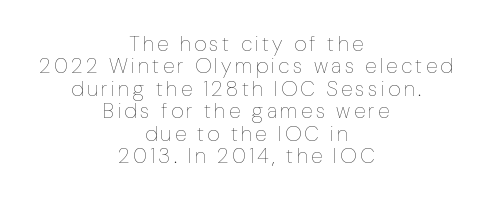
The image shows 21 px text type, upright; set centered, tight line spacing (1.07x), not underlined.
